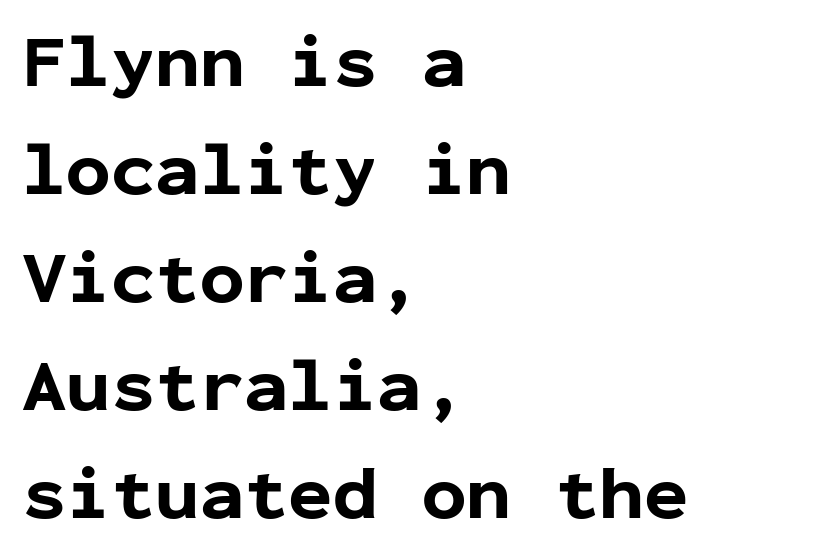
{"serif": "no", "italic": "no", "bold": "yes", "weight": "bold", "width": "normal", "stroke_contrast": "low", "x_height": "medium", "monospaced": "yes", "underline": "no", "align": "left", "line_spacing": "normal", "line_spacing_ratio": 1.46, "letter_spacing": "normal", "letter_spacing_em": 0.0, "glyph_px": 74}
